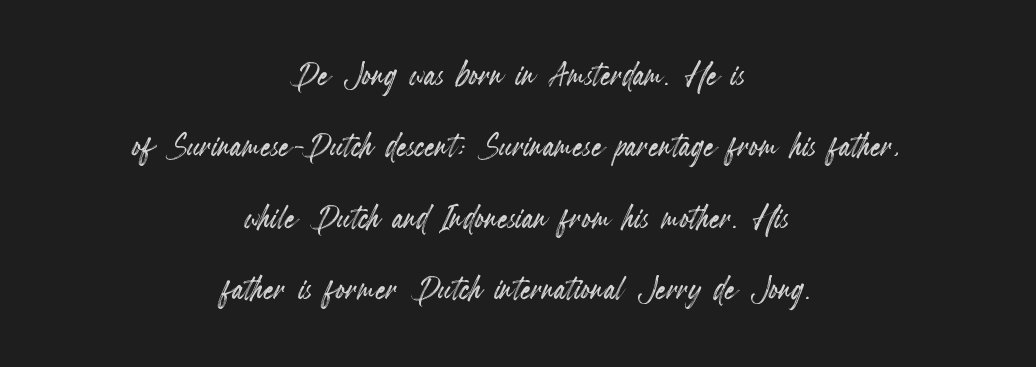
This sample has the flowing, uneven cadence of proportional lettering. The glyphs are unaccompanied by any horizontal stroke below them. Line spacing here is normal. The face used here is rendered with its standard letterfit.
